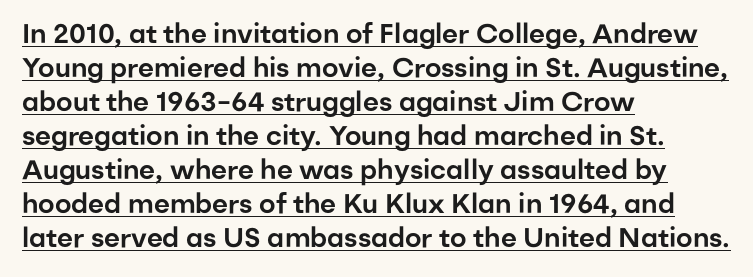
{"italic": "no", "underline": "yes", "align": "left", "line_spacing": "normal", "line_spacing_ratio": 1.26, "letter_spacing": "normal", "letter_spacing_em": 0.0, "glyph_px": 27}
